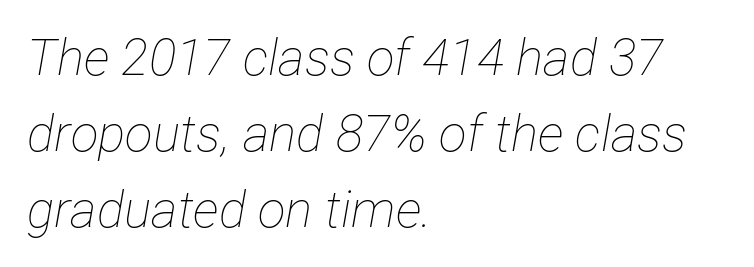
Stroke thickness stays within the range of a standard reading face or lighter. Is this a fixed-width face? No — the glyphs have proportional, varying widths. Descenders are the only things crossing below the line. Standard letterfit; no display-style spreading of the glyphs. The whole block is typeset with a tilt. The setting favours the left margin, as ordinary paragraphs usually do.
